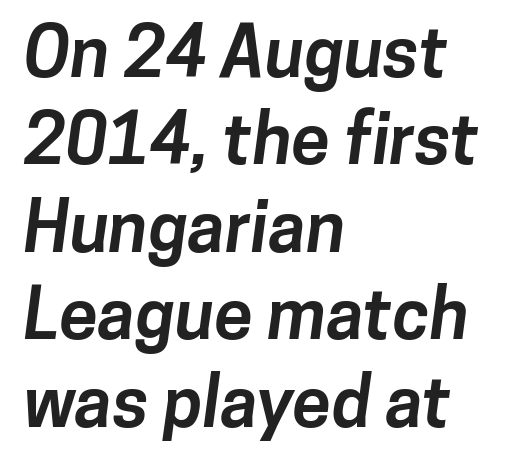
The specimen omits any rule beneath the text block's lines. The rendering shows plain stroke endings on the letterforms — a sans-serif design. How are the letters spaced? Ordinarily, with no added tracking. Honestly, the row spacing looks completely unremarkable.
